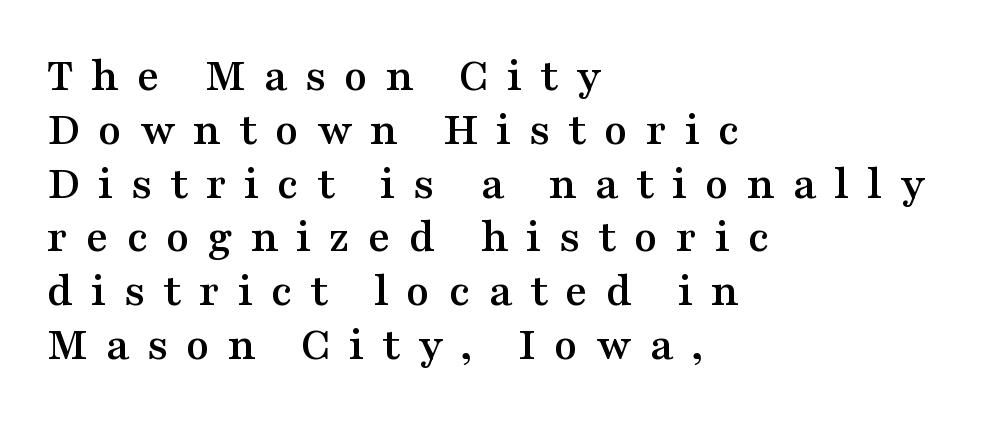
The image shows 48 px wide serif type, upright; set left-aligned, tight line spacing (1.12x), unusually wide letter spacing (+0.37 em), not underlined; medium stroke contrast and a medium x-height.
